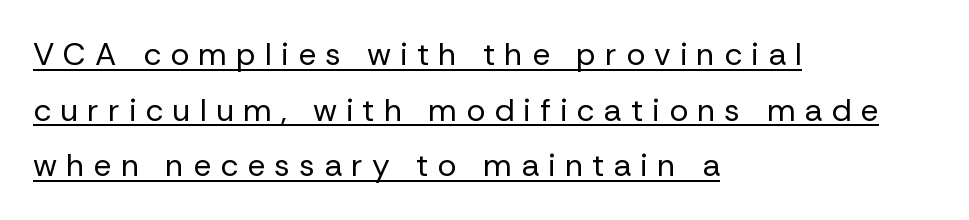
The passage shown is not bold in any degree. The rendering uses the underline text-decoration. Varying glyph widths throughout — classic text-font behaviour. Alignment: flush left. The characters display no serif detailing; their extremities are plain.
